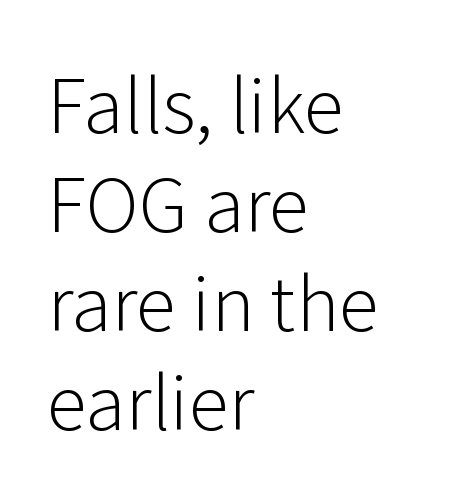
The image shows 74 px light sans-serif type, upright; set left-aligned, normal line spacing (1.34x), normal letter spacing, not underlined; low stroke contrast and a medium x-height.
